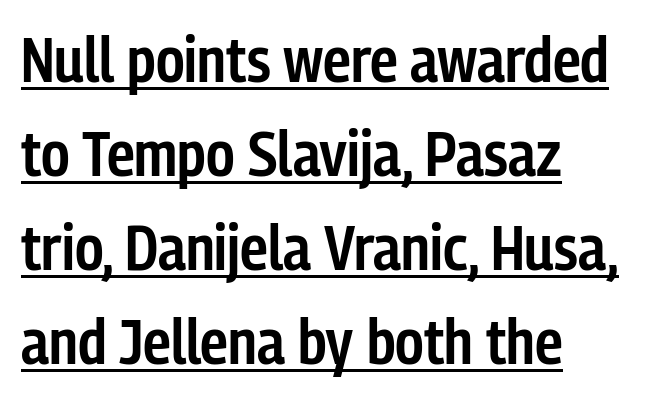
The image shows 63 px semibold, condensed sans-serif type, upright; set left-aligned, normal line spacing (1.49x), normal letter spacing, underlined; low stroke contrast and a medium x-height.
